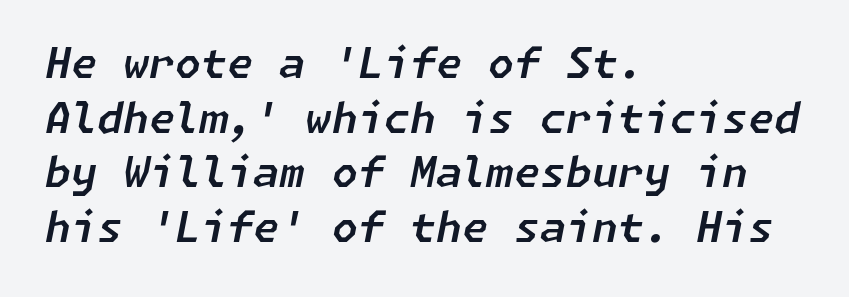
Q: Is the text italic (slanted)? A: Yes, it leans right by about 11 degrees.
Q: Is the text underlined? A: No.
Q: How is the paragraph aligned? A: Left-aligned.
Q: Is the spacing between letters normal or unusually wide? A: Normal.
Q: Is the spacing between lines tight, normal or loose? A: Normal.
Q: Width (condensed, normal, or wide)? A: Normal.
Q: Stroke contrast? A: Low.
Q: x-height? A: Medium.
